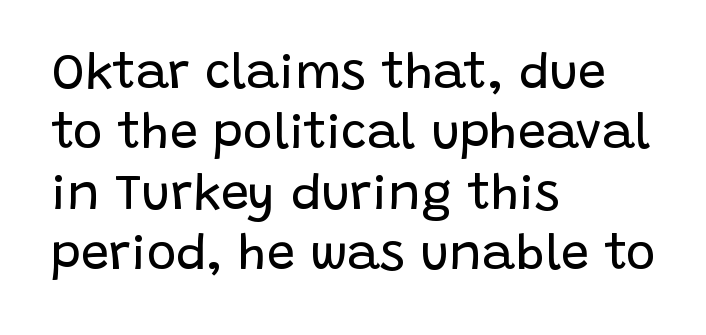
The image shows 50 px regular-weight sans-serif type, upright; set left-aligned, line spacing 1.21x, normal letter spacing, not underlined; low stroke contrast and a large x-height.
